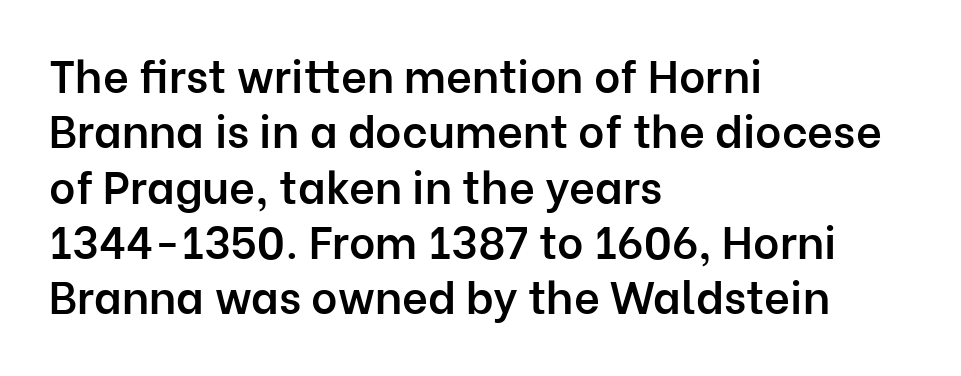
This sample has the flowing, uneven cadence of proportional lettering. These lines stack with their left ends in a neat column. Emphasis by weight is partial: semibold. Has an underline been added? It has not.
